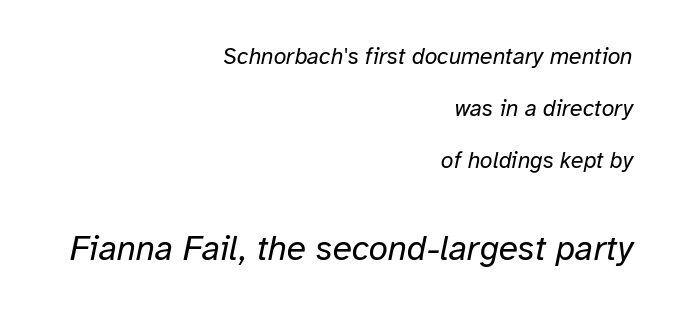
Q: Is the text bold? A: No.
Q: Is the text italic (slanted)? A: Yes, it leans right by about 12 degrees.
Q: Is the text underlined? A: No.
Q: How is the paragraph aligned? A: Right-aligned.
Q: Is the spacing between letters normal or unusually wide? A: Normal.
Q: Is the spacing between lines tight, normal or loose? A: Loose.
Q: Which block of text is set in a larger size, the first (top) or the second (bottom)? A: The second (bottom) one.
Q: Width (condensed, normal, or wide)? A: Normal.
Q: Stroke contrast? A: Low.
Q: x-height? A: Medium.
Q: Monospaced? A: No.
